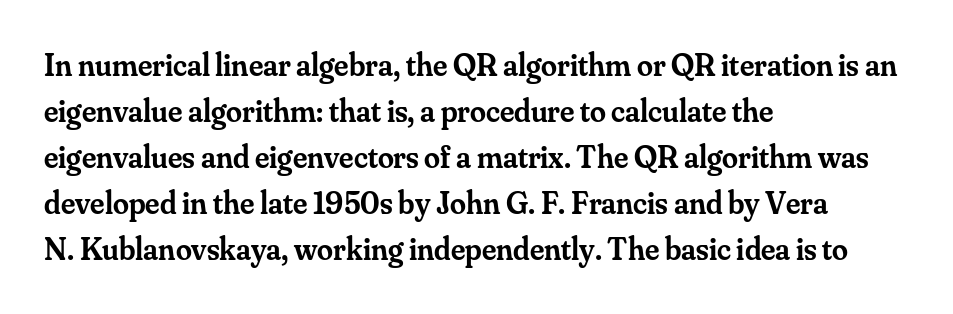
The image shows 32 px semibold serif type, upright; set left-aligned, normal line spacing (1.44x), normal letter spacing, not underlined; medium stroke contrast and a small x-height.
